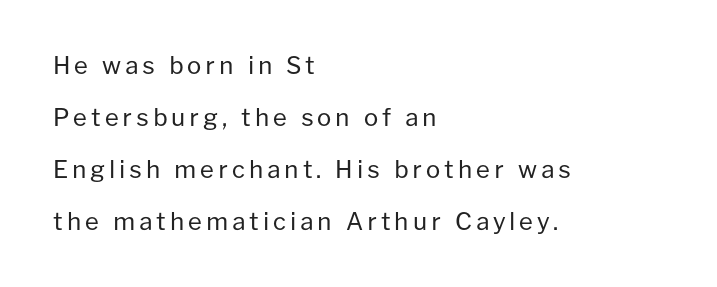
Upright lettering throughout. The specimen omits any rule beneath the text block's lines. The leading is generous, giving the passage an open texture. Ink coverage per letter is moderate at most.
